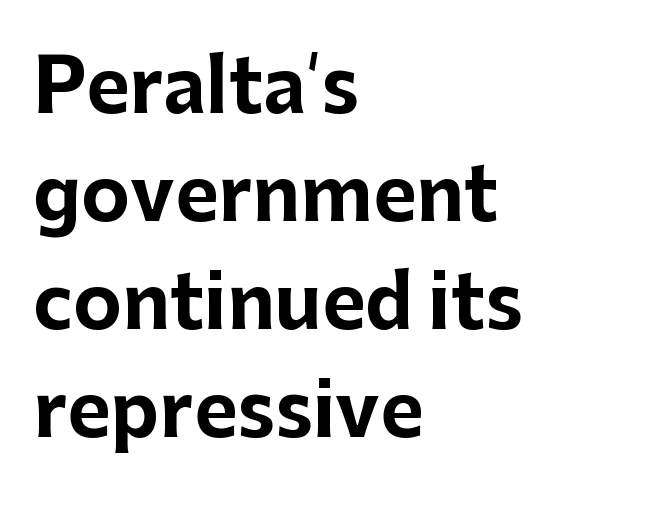
In CSS terms this would be text-align: left. Unmarked baselines from the first word to the last. These lines carry a lot of weight — the face is fully bold. Nope, no serifs anywhere on these letters. Characters remain perfectly vertical along every line.
